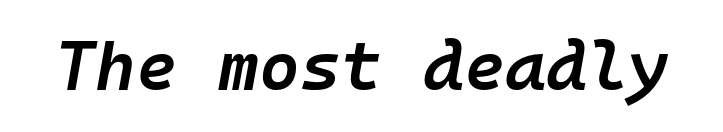
Q: Is the text bold? A: Semi-bold.
Q: Is the text italic (slanted)? A: Yes, it leans right by about 10 degrees.
Q: Is the text underlined? A: No.
Q: Is the spacing between letters normal or unusually wide? A: Normal.
Q: Width (condensed, normal, or wide)? A: Normal.
Q: Stroke contrast? A: Low.
Q: x-height? A: Medium.
Q: Monospaced? A: Yes.
